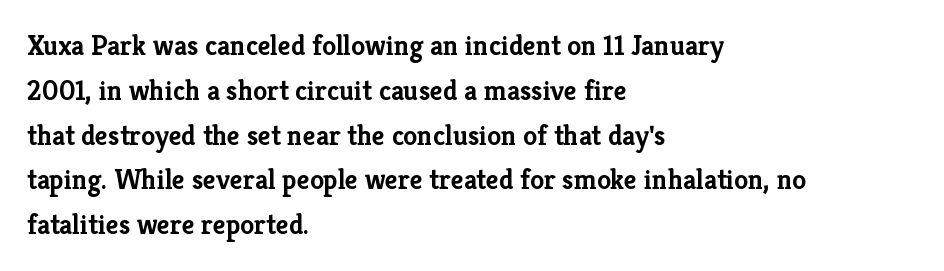
{"serif": "yes", "italic": "no", "bold": "yes", "weight": "semibold", "width": "normal", "stroke_contrast": "low", "x_height": "medium", "monospaced": "no", "underline": "no", "align": "left", "line_spacing": "normal", "line_spacing_ratio": 1.6, "letter_spacing": "normal", "letter_spacing_em": 0.0, "glyph_px": 28}
